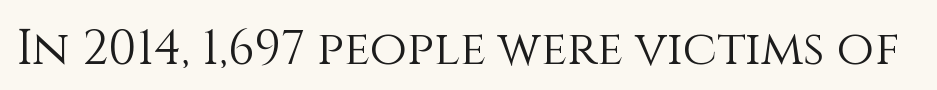
Q: Is the text bold? A: No.
Q: Is the text italic (slanted)? A: No, it is upright.
Q: Is the text underlined? A: No.
Q: Is the spacing between letters normal or unusually wide? A: Normal.
Q: Width (condensed, normal, or wide)? A: Normal.
Q: Stroke contrast? A: Medium.
Q: x-height? A: Large.
Q: Monospaced? A: No.
